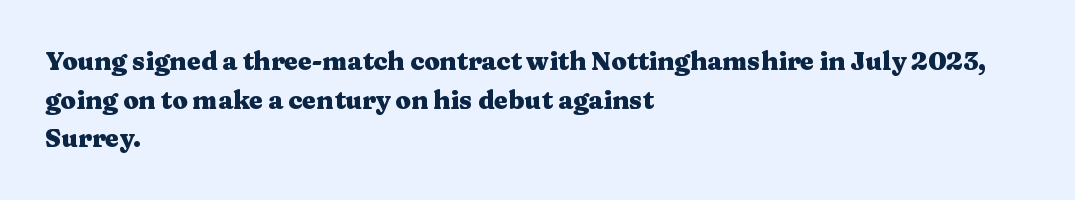
The image shows 25 px bold type, upright; set left-aligned, normal line spacing (1.55x), normal letter spacing, not underlined.
